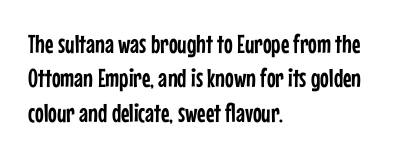
{"italic": "no", "underline": "no", "align": "left", "line_spacing": "normal", "line_spacing_ratio": 1.32, "letter_spacing": "normal", "letter_spacing_em": 0.0, "glyph_px": 26}
